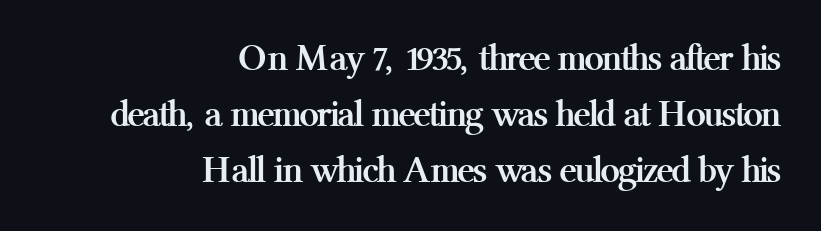
Q: Is the text bold? A: Yes.
Q: Is the text italic (slanted)? A: No, it is upright.
Q: Is the typeface a serif or a sans-serif typeface? A: Serif.
Q: Is the text underlined? A: No.
Q: How is the paragraph aligned? A: Right-aligned.
Q: Is the spacing between letters normal or unusually wide? A: Normal.
Q: Is the spacing between lines tight, normal or loose? A: Normal.
Q: Width (condensed, normal, or wide)? A: Normal.
Q: Stroke contrast? A: Medium.
Q: x-height? A: Medium.
Q: Monospaced? A: No.
